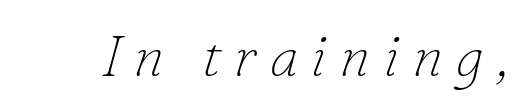
{"serif": "yes", "italic": "yes", "lean": "right", "slant_degrees": 16, "bold": "no", "weight": "thin", "width": "normal", "stroke_contrast": "low", "x_height": "small", "monospaced": "no", "underline": "no", "letter_spacing": "wide", "letter_spacing_em": 0.22, "glyph_px": 57}
